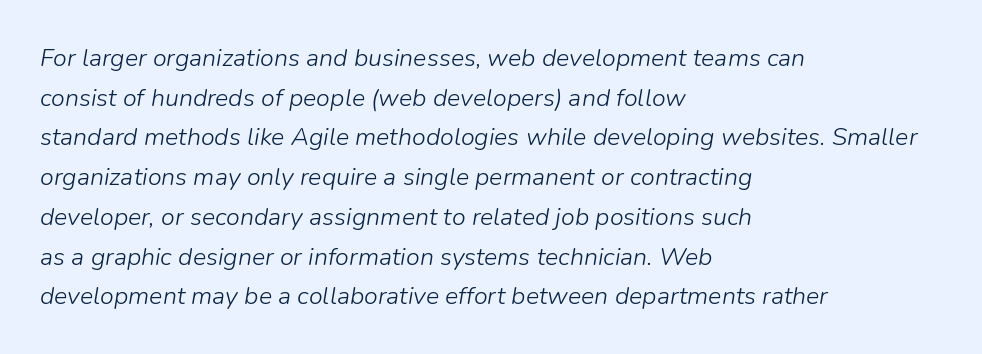
Q: Is the text bold? A: No.
Q: Is the text italic (slanted)? A: Yes, it leans right by about 9 degrees.
Q: Is the text underlined? A: No.
Q: How is the paragraph aligned? A: Left-aligned.
Q: Is the spacing between letters normal or unusually wide? A: Normal.
Q: Is the spacing between lines tight, normal or loose? A: Normal.
